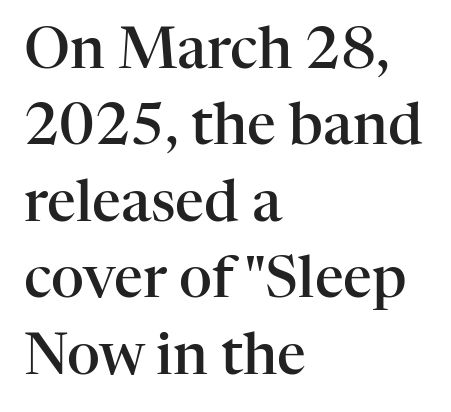
{"serif": "yes", "italic": "no", "bold": "semi", "weight": "semibold", "width": "normal", "stroke_contrast": "high", "x_height": "medium", "monospaced": "no", "underline": "no", "align": "left", "line_spacing": "normal", "line_spacing_ratio": 1.34, "letter_spacing": "normal", "letter_spacing_em": 0.0, "glyph_px": 57}
